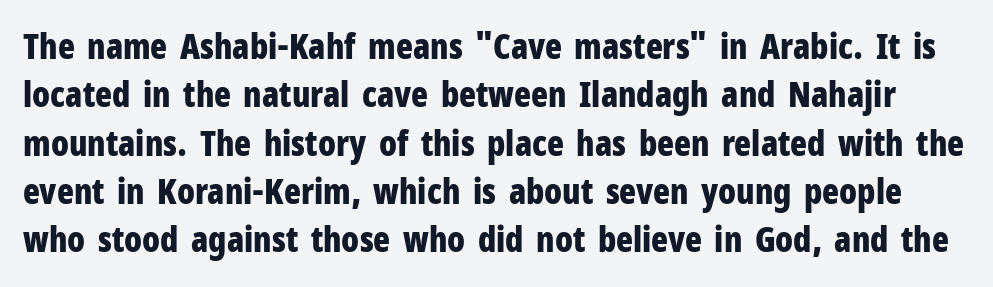
Do the characters align in a grid? No, the font is proportional. The rendering keeps characters at their native spacing. This rendering employs a face without finishing strokes, i.e., a sans-serif. Ordinary non-slanted type is in use. The glyphs have the mass of a bold cut. In terms of leading, this rendering sits right in the middle.
